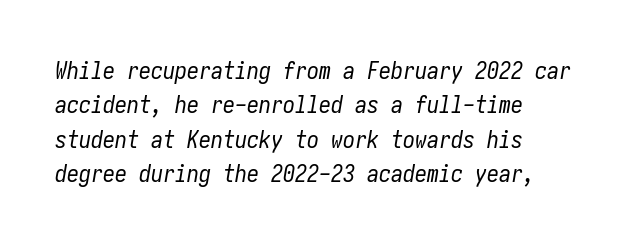
The image shows 24 px text type, italic (leaning right); set normal line spacing (1.43x), normal letter spacing, not underlined.
